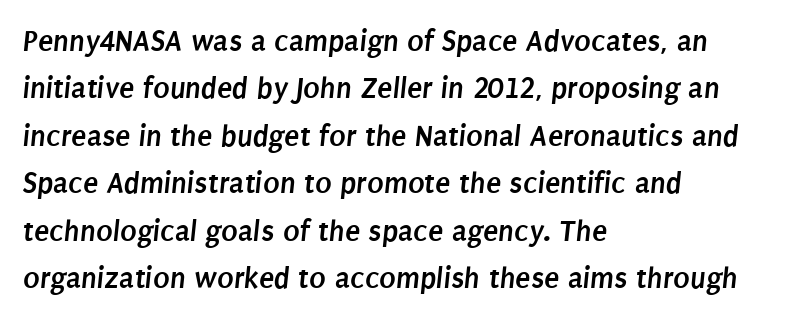
The image shows 31 px semibold, condensed sans-serif type; set left-aligned, normal line spacing (1.53x), normal letter spacing, not underlined; low stroke contrast and a large x-height.
